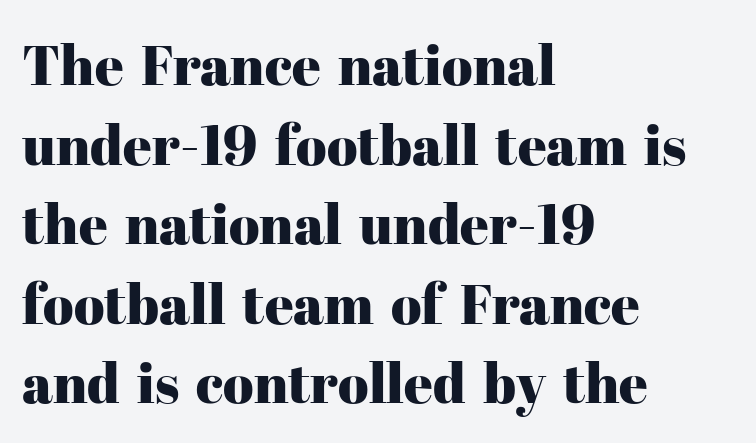
Q: Is the text italic (slanted)? A: No, it is upright.
Q: Is the typeface a serif or a sans-serif typeface? A: Serif.
Q: Is the text underlined? A: No.
Q: How is the paragraph aligned? A: Left-aligned.
Q: Is the spacing between letters normal or unusually wide? A: Normal.
Q: Is the spacing between lines tight, normal or loose? A: Normal.
Q: Width (condensed, normal, or wide)? A: Normal.
Q: Stroke contrast? A: High.
Q: x-height? A: Medium.
Q: Monospaced? A: No.
